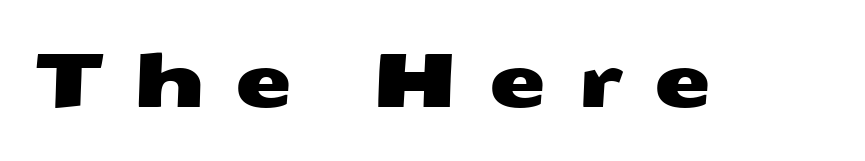
Q: Is the typeface a serif or a sans-serif typeface? A: Sans-serif.
Q: Is the text underlined? A: No.
Q: Is the spacing between letters normal or unusually wide? A: Unusually wide.
Q: Width (condensed, normal, or wide)? A: Wide.
Q: Stroke contrast? A: Medium.
Q: x-height? A: Medium.
Q: Monospaced? A: No.
